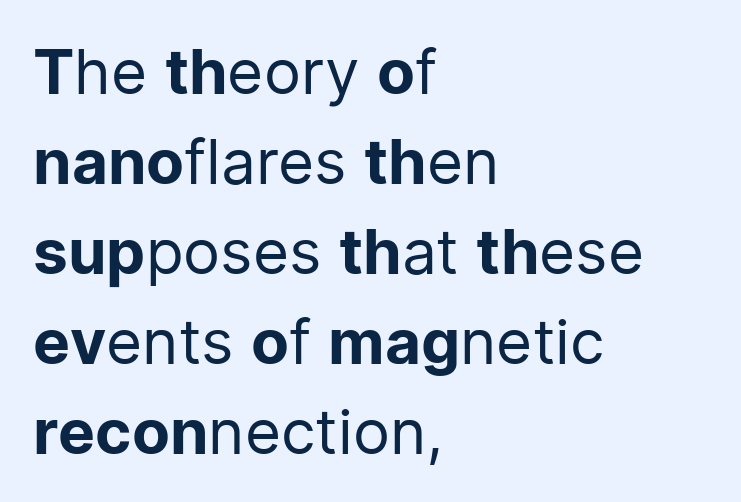
{"serif": "no", "italic": "no", "bold": "no", "weight": "regular", "width": "normal", "stroke_contrast": "low", "x_height": "medium", "monospaced": "no", "underline": "no", "align": "left", "line_spacing": "normal", "line_spacing_ratio": 1.45, "letter_spacing": "normal", "letter_spacing_em": 0.0, "glyph_px": 62}
